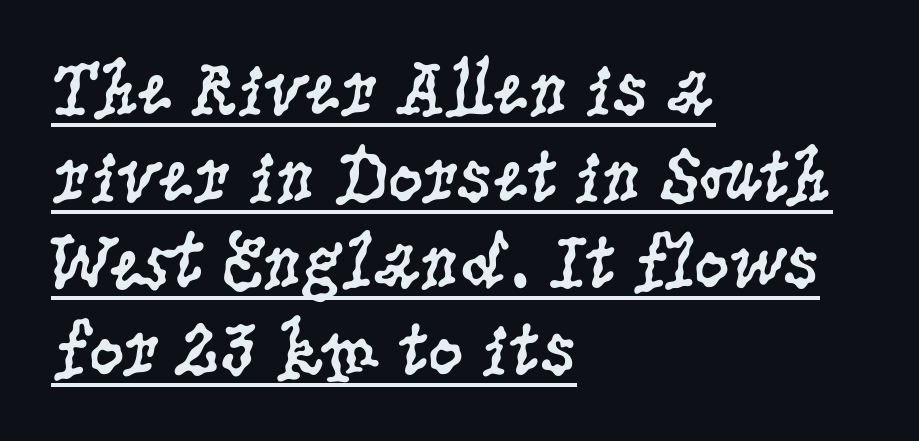
Q: Is the text bold? A: No.
Q: Is the typeface a serif or a sans-serif typeface? A: Serif.
Q: Is the text underlined? A: Yes.
Q: How is the paragraph aligned? A: Left-aligned.
Q: Is the spacing between letters normal or unusually wide? A: Normal.
Q: Is the spacing between lines tight, normal or loose? A: Tight.
Q: Width (condensed, normal, or wide)? A: Condensed.
Q: Stroke contrast? A: Low.
Q: x-height? A: Large.
Q: Monospaced? A: No.
